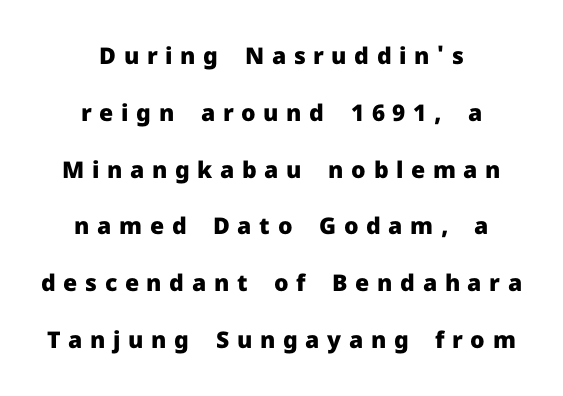
{"italic": "no", "bold": "yes", "underline": "no", "align": "center", "line_spacing": "loose", "line_spacing_ratio": 2.47, "letter_spacing": "wide", "letter_spacing_em": 0.33, "glyph_px": 23}
